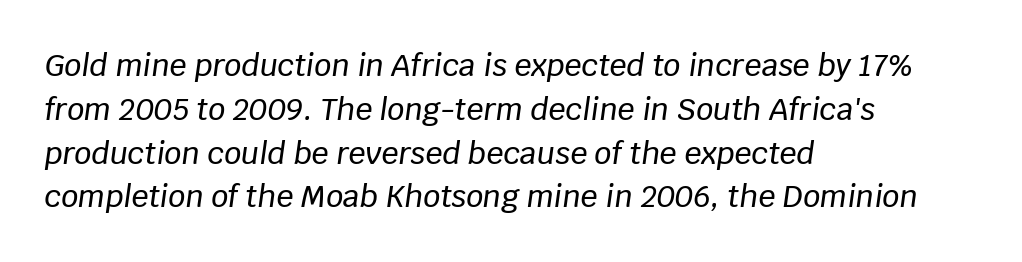
These lines sit exactly where default settings would place them. Glance below the letters and you will spot only blank space. Designer's note — italics engaged. You could not count columns in this text — the font is proportionally spaced. This sample is left-justified, so line endings fall wherever the words run out. In terms of letterspacing, this is plain default setting.
